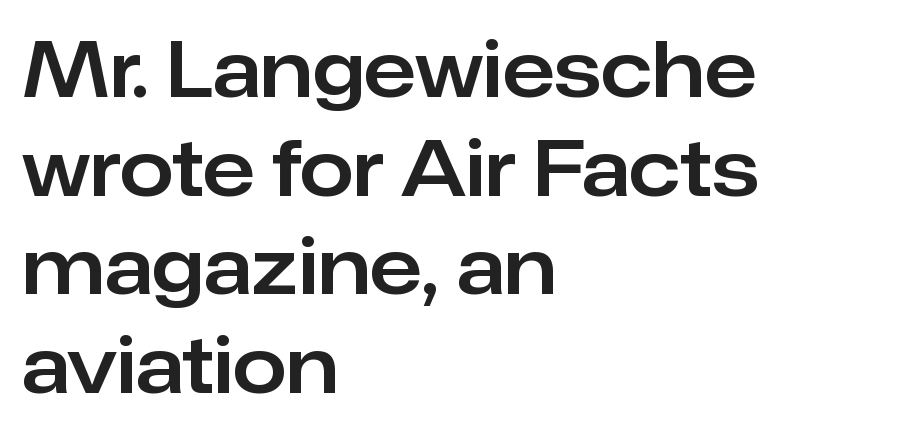
{"serif": "no", "italic": "no", "width": "normal", "stroke_contrast": "low", "x_height": "medium", "monospaced": "no", "underline": "no", "align": "left", "line_spacing": "normal", "line_spacing_ratio": 1.28, "letter_spacing": "normal", "letter_spacing_em": 0.0, "glyph_px": 77}
